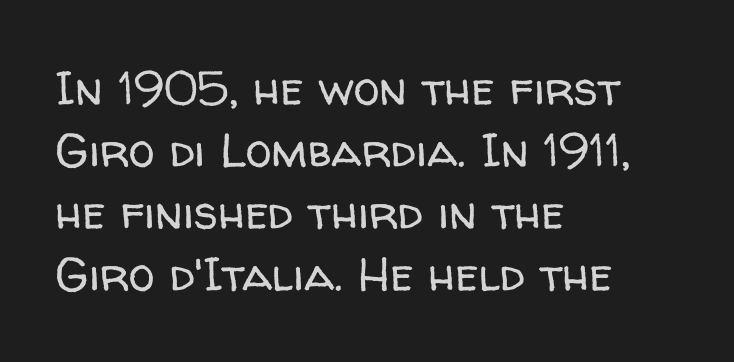
{"serif": "no", "italic": "no", "bold": "no", "weight": "regular", "width": "normal", "stroke_contrast": "low", "x_height": "medium", "monospaced": "no", "underline": "no", "align": "left", "line_spacing": "normal", "line_spacing_ratio": 1.32, "letter_spacing": "normal", "letter_spacing_em": 0.0, "glyph_px": 47}
